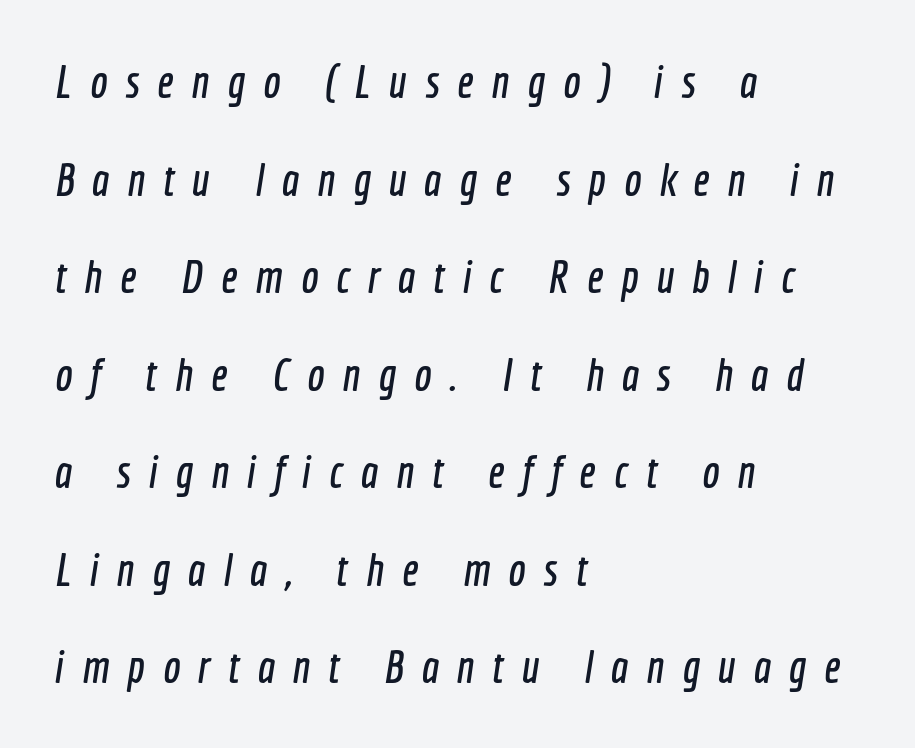
The image shows 46 px condensed sans-serif type; set left-aligned, loose line spacing (2.12x), unusually wide letter spacing (+0.39 em), not underlined; a medium x-height.
